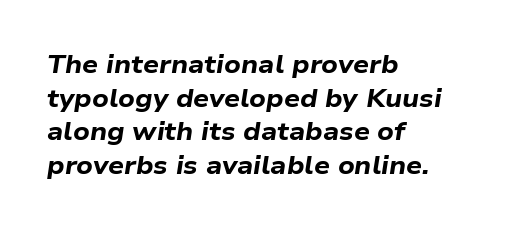
Q: Is the text bold? A: Yes.
Q: Is the text italic (slanted)? A: Yes, it leans right by about 9 degrees.
Q: Is the text underlined? A: No.
Q: How is the paragraph aligned? A: Left-aligned.
Q: Is the spacing between letters normal or unusually wide? A: Normal.
Q: Is the spacing between lines tight, normal or loose? A: Normal.
